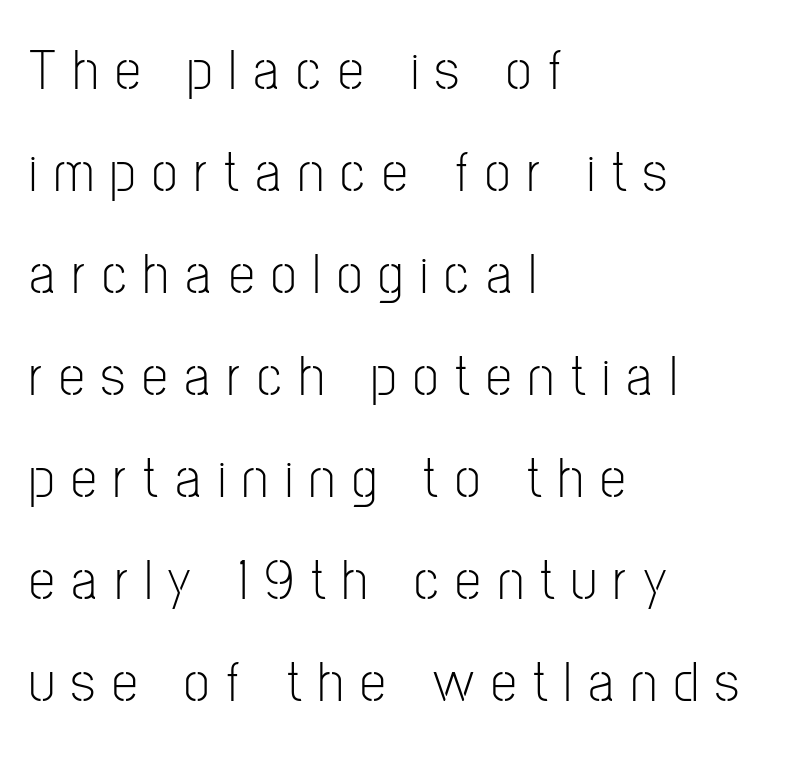
The image shows 58 px light, condensed sans-serif type, upright; set left-aligned, line spacing 1.76x, unusually wide letter spacing (+0.29 em), not underlined; low stroke contrast and a medium x-height.
